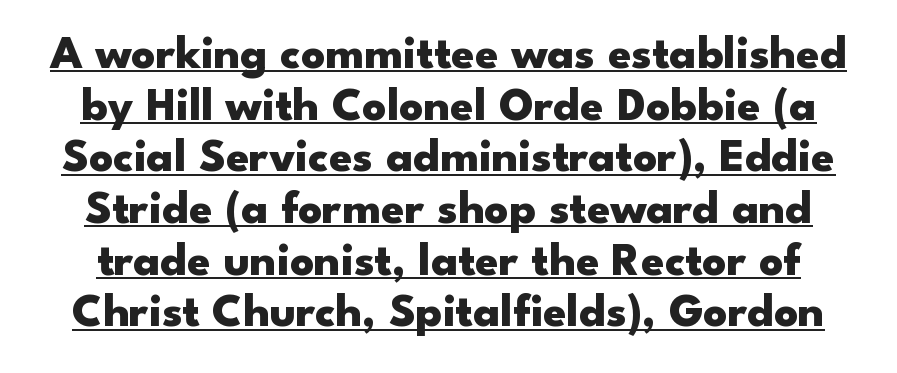
Check where the strokes stop: nothing finishes them off — pure sans. The sample has been set heavy, in full bold. Very little white space separates one row of letters from the next. Do the characters align in a grid? No, the font is proportional.
